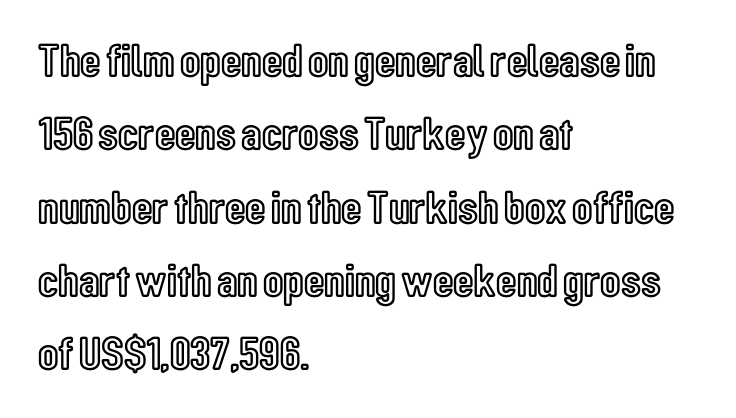
The image shows 47 px condensed type, upright; set left-aligned, normal line spacing (1.56x), normal letter spacing, not underlined; a medium x-height.
